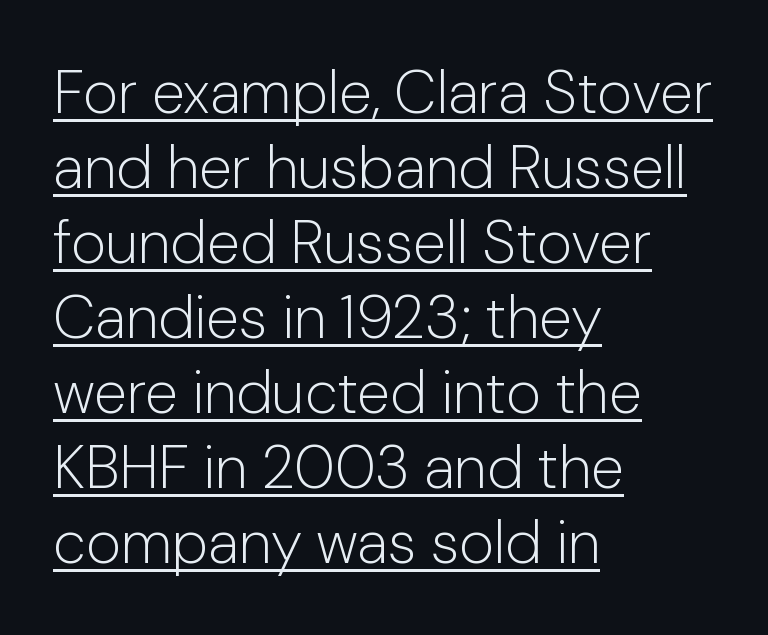
Q: Is the text bold? A: No.
Q: Is the text italic (slanted)? A: No, it is upright.
Q: Is the typeface a serif or a sans-serif typeface? A: Sans-serif.
Q: Is the text underlined? A: Yes.
Q: How is the paragraph aligned? A: Left-aligned.
Q: Is the spacing between letters normal or unusually wide? A: Normal.
Q: Is the spacing between lines tight, normal or loose? A: Normal.
Q: Width (condensed, normal, or wide)? A: Normal.
Q: Stroke contrast? A: Low.
Q: x-height? A: Medium.
Q: Monospaced? A: No.
